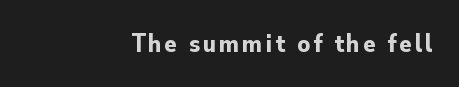
{"italic": "no", "bold": "yes", "underline": "no", "align": "right", "glyph_px": 25}
